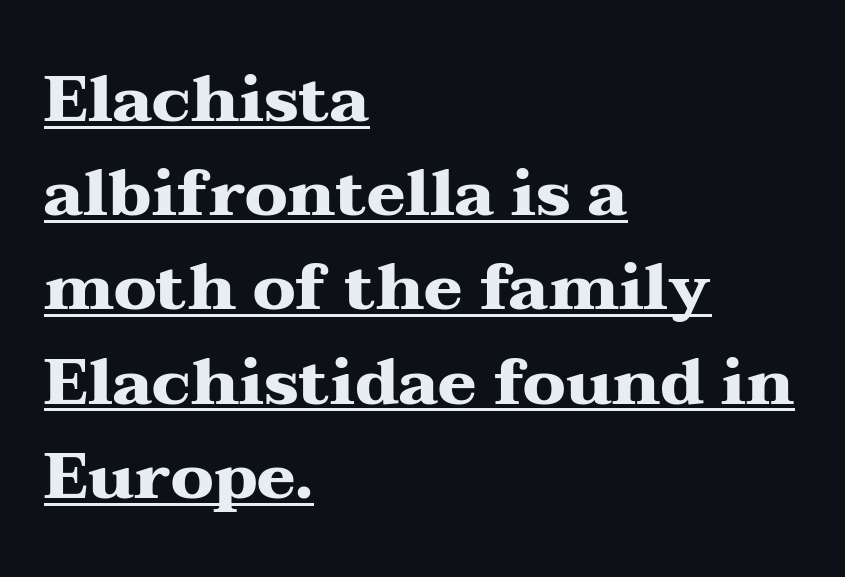
Q: Is the text bold? A: Yes.
Q: Is the text italic (slanted)? A: No, it is upright.
Q: Is the typeface a serif or a sans-serif typeface? A: Serif.
Q: Is the text underlined? A: Yes.
Q: How is the paragraph aligned? A: Left-aligned.
Q: Is the spacing between letters normal or unusually wide? A: Normal.
Q: Is the spacing between lines tight, normal or loose? A: Normal.
Q: Width (condensed, normal, or wide)? A: Wide.
Q: Stroke contrast? A: Medium.
Q: x-height? A: Medium.
Q: Monospaced? A: No.
